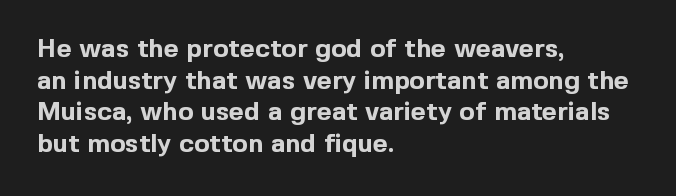
I'd describe the lettering as bold — thick and assertive. Words appear dense and cohesive because spacing is normal. Reading down the block, your eye returns to a fixed left position each line. The lettering holds an erect, upright posture throughout. Descender tails drop into unmarked territory.
